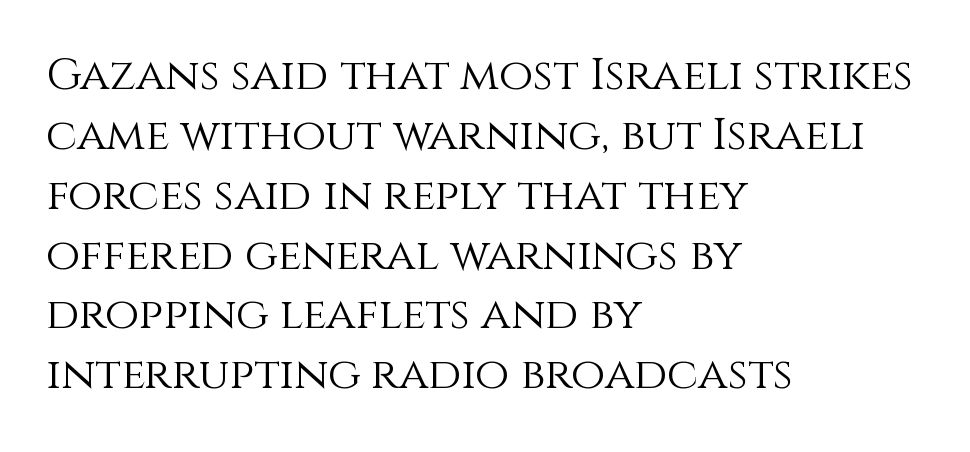
Check the space under the baseline: it is left empty. Ascenders rise straight up at ninety degrees. The vertical gap from one line to the next is medium. Do the characters align in a grid? No, the font is proportional.
